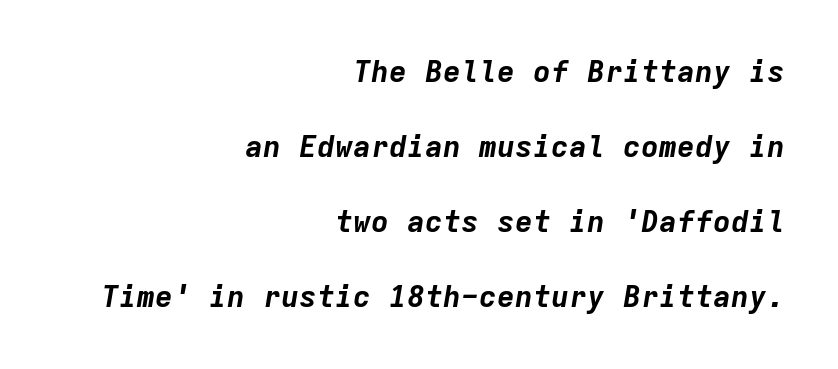
Q: Is the text bold? A: Yes.
Q: Is the text italic (slanted)? A: Yes, it leans right by about 9 degrees.
Q: Is the text underlined? A: No.
Q: How is the paragraph aligned? A: Right-aligned.
Q: Is the spacing between letters normal or unusually wide? A: Normal.
Q: Is the spacing between lines tight, normal or loose? A: Loose.
Q: Width (condensed, normal, or wide)? A: Normal.
Q: Stroke contrast? A: Low.
Q: x-height? A: Medium.
Q: Monospaced? A: Yes.
